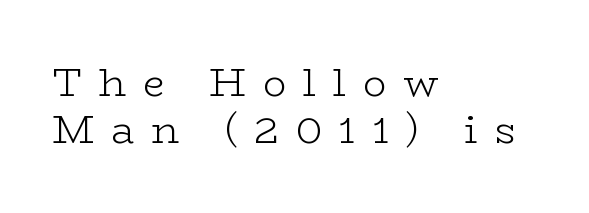
{"serif": "yes", "italic": "no", "bold": "no", "weight": "light", "width": "wide", "stroke_contrast": "low", "x_height": "medium", "monospaced": "no", "underline": "no", "align": "left", "line_spacing_ratio": 1.21, "letter_spacing": "wide", "letter_spacing_em": 0.43, "glyph_px": 39}
